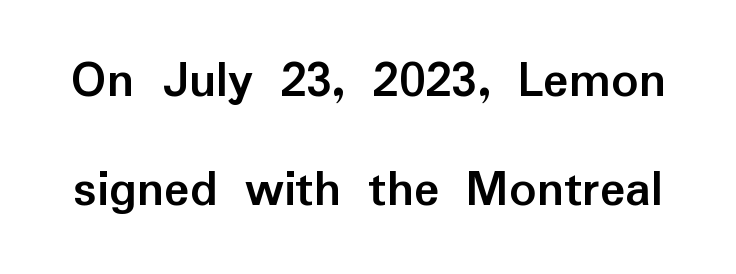
Q: Is the text bold? A: Yes.
Q: Is the text italic (slanted)? A: No, it is upright.
Q: Is the typeface a serif or a sans-serif typeface? A: Sans-serif.
Q: Is the text underlined? A: No.
Q: Is the spacing between letters normal or unusually wide? A: Normal.
Q: Is the spacing between lines tight, normal or loose? A: Loose.
Q: Width (condensed, normal, or wide)? A: Normal.
Q: Stroke contrast? A: Low.
Q: x-height? A: Medium.
Q: Monospaced? A: No.
